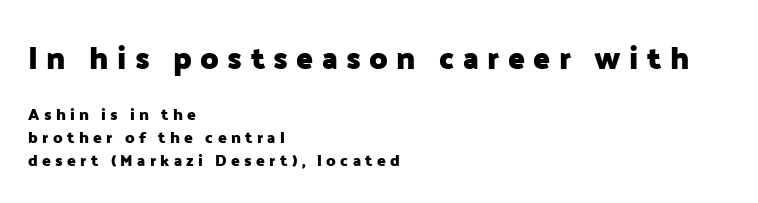
{"serif": "no", "italic": "no", "bold": "yes", "weight": "heavy", "width": "normal", "stroke_contrast": "low", "x_height": "medium", "monospaced": "no", "underline": "no", "align": "left", "line_spacing": "normal", "line_spacing_ratio": 1.45, "letter_spacing": "wide", "letter_spacing_em": 0.27, "larger_block": "first", "size_ratio": 1.94, "glyph_px": 31}
